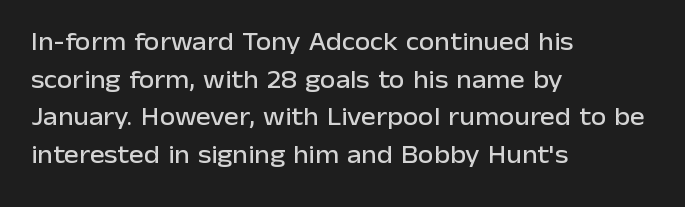
Descender tails drop into unmarked territory. If you drew a ruler down the left edge, every line would touch it. Nope, not italic — everything's standing straight. Successive baselines arrive at the customary interval. Tracking value appears to be zero — textbook default spacing.
